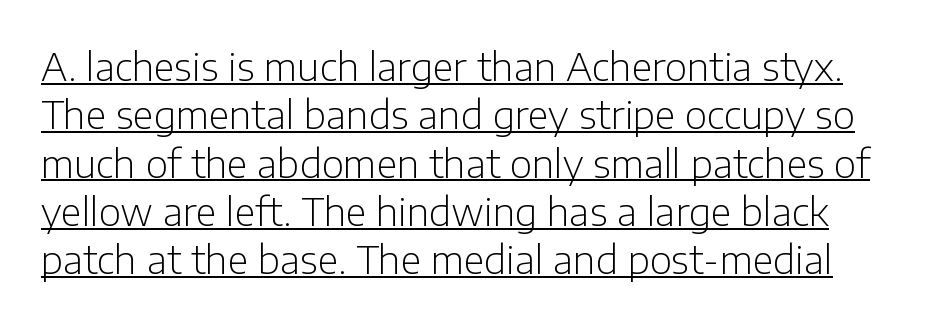
Weight class: somewhere from thin through regular. Every character sits straight up, as roman type does. No extra tracking has been applied to these lines. The rendering uses natural spacing where letterforms have individual widths.
